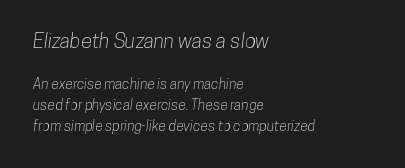
{"underline": "no", "align": "left", "line_spacing": "normal", "line_spacing_ratio": 1.47, "letter_spacing": "normal", "letter_spacing_em": 0.0, "larger_block": "first", "size_ratio": 1.43, "glyph_px": 20}
